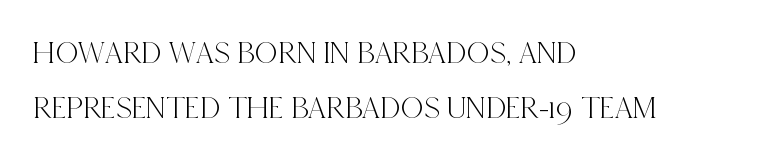
Q: Is the text italic (slanted)? A: No, it is upright.
Q: Is the typeface a serif or a sans-serif typeface? A: Serif.
Q: Is the text underlined? A: No.
Q: How is the paragraph aligned? A: Left-aligned.
Q: Is the spacing between letters normal or unusually wide? A: Normal.
Q: Width (condensed, normal, or wide)? A: Condensed.
Q: x-height? A: Large.
Q: Monospaced? A: No.
